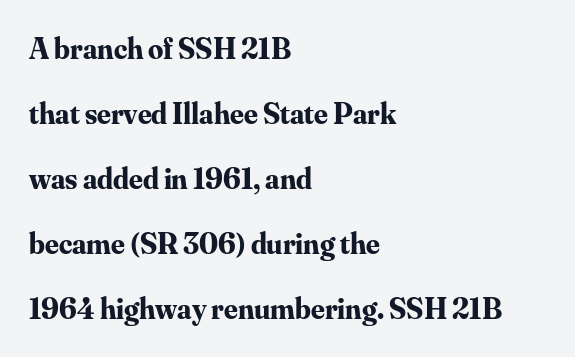
The image shows 30 px bold serif type, upright; set left-aligned, loose line spacing (2.17x), normal letter spacing, not underlined; medium stroke contrast and a small x-height.
